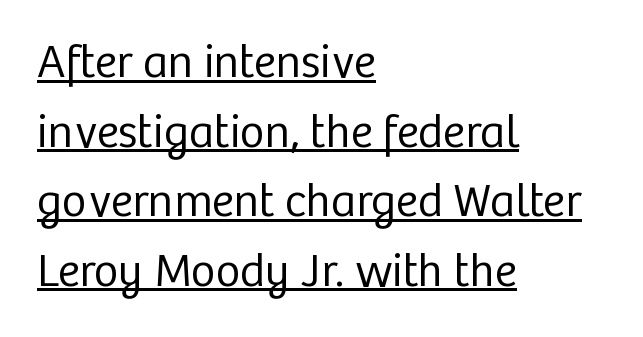
The image shows 47 px regular-weight sans-serif type, upright; set left-aligned, normal line spacing (1.48x), normal letter spacing, underlined; low stroke contrast and a medium x-height.
